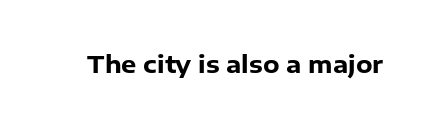
What stands out about the letter spacing? Nothing — it is the standard amount. Upright lettering throughout. Bold? Absolutely — the strokes are thick and heavy. The glyphs are unaccompanied by any horizontal stroke below them.
